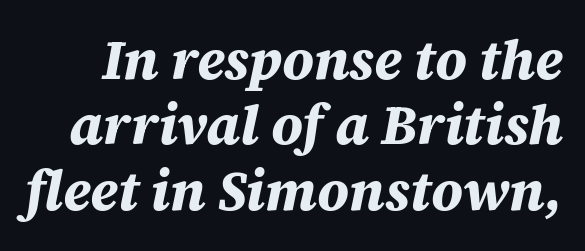
The image shows 55 px bold type, italic (leaning right); set line spacing 1.19x, normal letter spacing, not underlined; medium stroke contrast and a large x-height.
